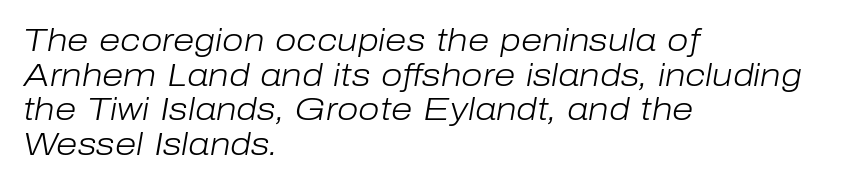
The space beneath each line is pristine and unruled. Leading is clearly below the norm, producing a dense column. Quick note: italic. Caption: standard tracking, unaltered. Leftover space on each line is placed entirely after the last word.
